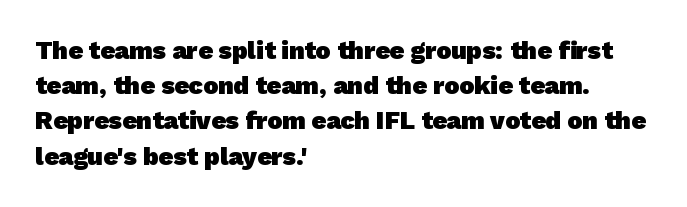
{"bold": "yes", "underline": "no", "align": "left", "line_spacing": "normal", "line_spacing_ratio": 1.41, "letter_spacing": "normal", "letter_spacing_em": 0.0, "glyph_px": 25}
